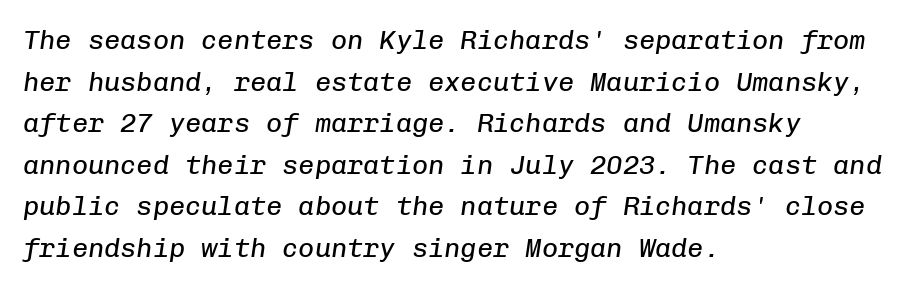
The image shows 27 px text type, italic (leaning right); set left-aligned, normal line spacing (1.54x), normal letter spacing, not underlined.
